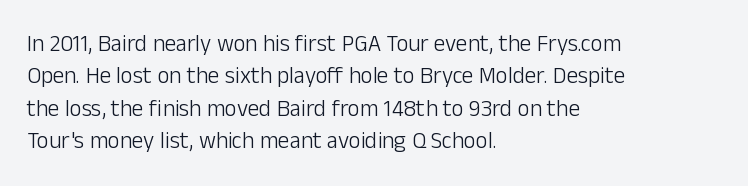
Q: Is the text bold? A: No.
Q: Is the text italic (slanted)? A: No, it is upright.
Q: Is the text underlined? A: No.
Q: How is the paragraph aligned? A: Left-aligned.
Q: Is the spacing between letters normal or unusually wide? A: Normal.
Q: Is the spacing between lines tight, normal or loose? A: Normal.
